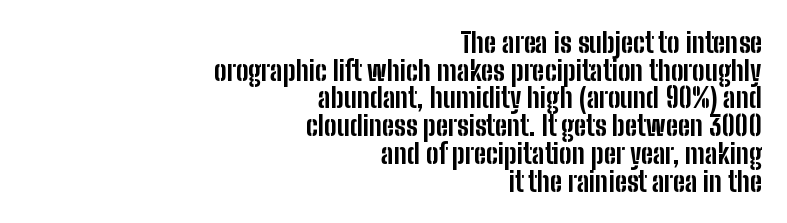
Q: Is the text bold? A: Yes.
Q: Is the text italic (slanted)? A: No, it is upright.
Q: Is the typeface a serif or a sans-serif typeface? A: Sans-serif.
Q: Is the text underlined? A: No.
Q: How is the paragraph aligned? A: Right-aligned.
Q: Is the spacing between letters normal or unusually wide? A: Normal.
Q: Is the spacing between lines tight, normal or loose? A: Tight.
Q: Width (condensed, normal, or wide)? A: Condensed.
Q: Stroke contrast? A: Low.
Q: x-height? A: Medium.
Q: Monospaced? A: No.
